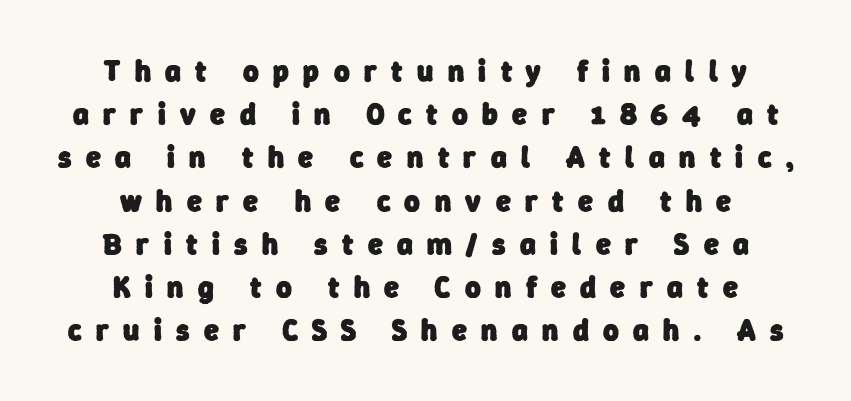
Q: Is the text bold? A: Yes.
Q: Is the typeface a serif or a sans-serif typeface? A: Sans-serif.
Q: Is the text underlined? A: No.
Q: How is the paragraph aligned? A: Centered.
Q: Is the spacing between letters normal or unusually wide? A: Unusually wide.
Q: Is the spacing between lines tight, normal or loose? A: Normal.
Q: Width (condensed, normal, or wide)? A: Normal.
Q: Stroke contrast? A: Low.
Q: x-height? A: Medium.
Q: Monospaced? A: No.
